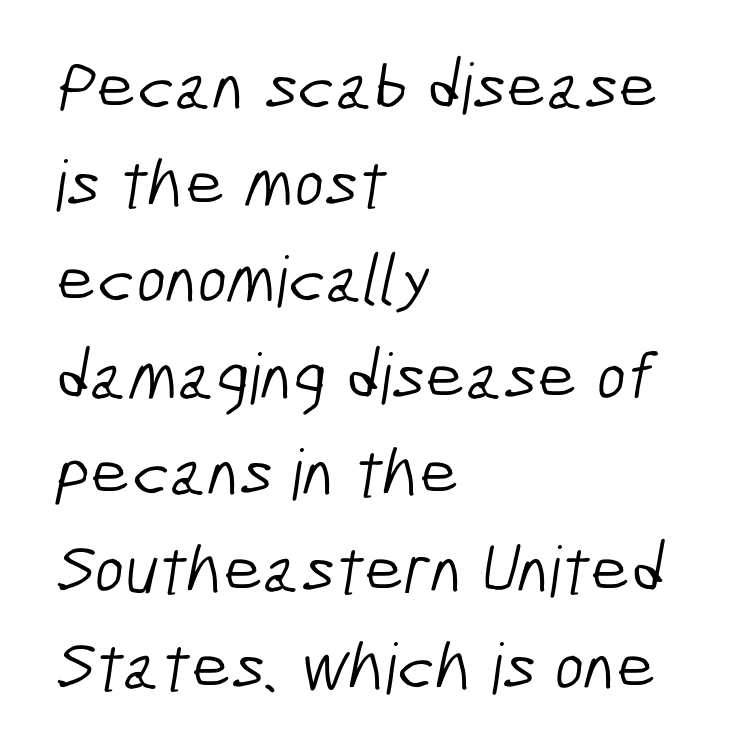
A typesetter would call this leading conventional body-copy spacing. Summary of weight: not heavy and not bold. The space beneath each line is pristine and unruled. Which margin do the lines hug? The left one — the right edge is uneven.
